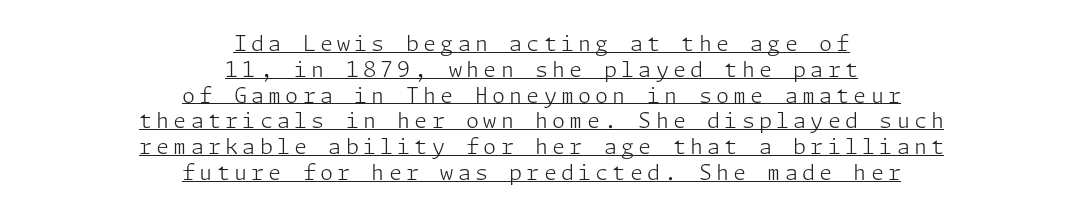
The image shows 21 px text type, upright; set centered, line spacing 1.23x, unusually wide letter spacing (+0.2 em), underlined.
